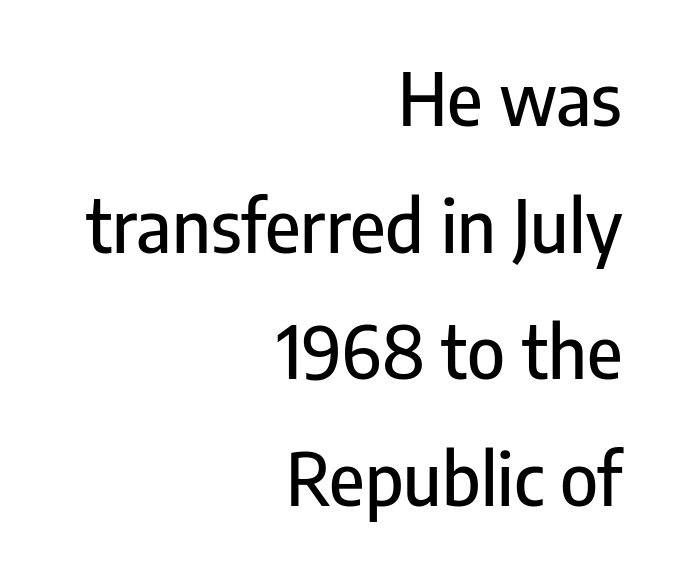
Q: Is the text italic (slanted)? A: No, it is upright.
Q: Is the typeface a serif or a sans-serif typeface? A: Sans-serif.
Q: Is the text underlined? A: No.
Q: How is the paragraph aligned? A: Right-aligned.
Q: Is the spacing between letters normal or unusually wide? A: Normal.
Q: Width (condensed, normal, or wide)? A: Condensed.
Q: Stroke contrast? A: Low.
Q: x-height? A: Medium.
Q: Monospaced? A: No.
